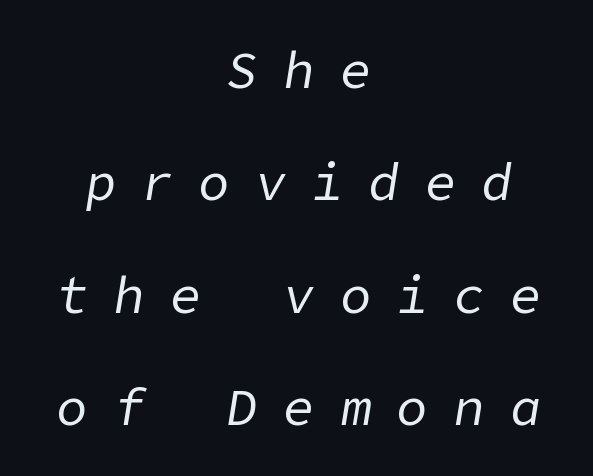
The font sits on the lighter half of the weight spectrum, regular included. Underline: absent. This sample is center-justified, so both line endings float freely. When letters slant like this, we call the style italic. Interline gaps are noticeably wide in this sample. Is the letter spacing exaggerated? Yes — the characters are pushed far apart.
